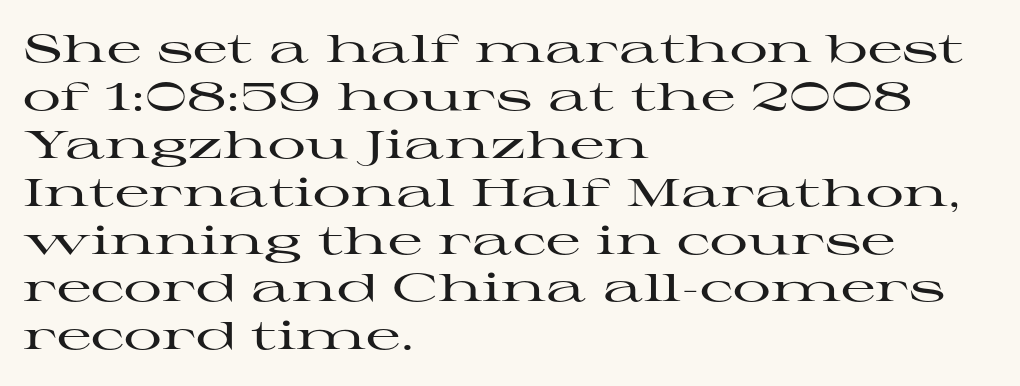
The image shows 38 px wide serif type, upright; set left-aligned, normal line spacing (1.26x), normal letter spacing, not underlined; high stroke contrast and a medium x-height.
